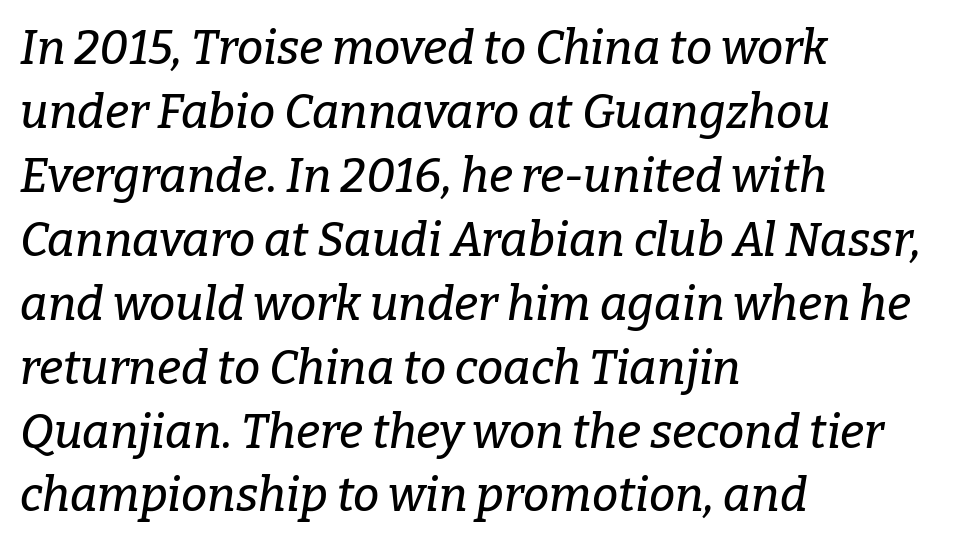
Q: Is the text italic (slanted)? A: Yes, it leans right by about 9 degrees.
Q: Is the typeface a serif or a sans-serif typeface? A: Serif.
Q: Is the text underlined? A: No.
Q: How is the paragraph aligned? A: Left-aligned.
Q: Is the spacing between letters normal or unusually wide? A: Normal.
Q: Is the spacing between lines tight, normal or loose? A: Normal.
Q: Width (condensed, normal, or wide)? A: Normal.
Q: Stroke contrast? A: Low.
Q: x-height? A: Medium.
Q: Monospaced? A: No.
